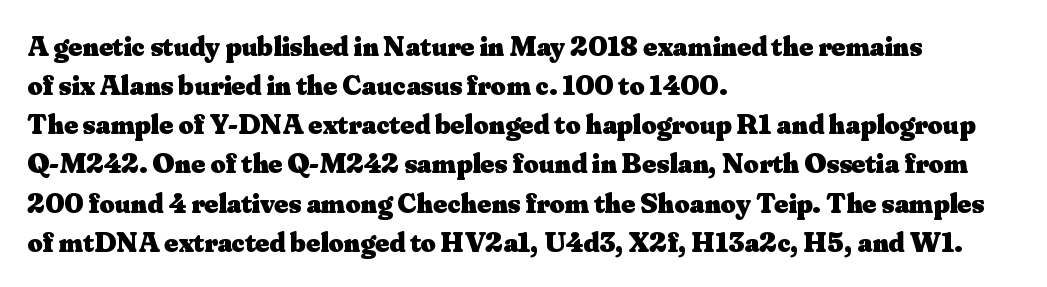
Q: Is the text bold? A: Yes.
Q: Is the text italic (slanted)? A: No, it is upright.
Q: Is the typeface a serif or a sans-serif typeface? A: Serif.
Q: Is the text underlined? A: No.
Q: How is the paragraph aligned? A: Left-aligned.
Q: Is the spacing between letters normal or unusually wide? A: Normal.
Q: Is the spacing between lines tight, normal or loose? A: Normal.
Q: Width (condensed, normal, or wide)? A: Normal.
Q: Stroke contrast? A: Medium.
Q: x-height? A: Small.
Q: Monospaced? A: No.
